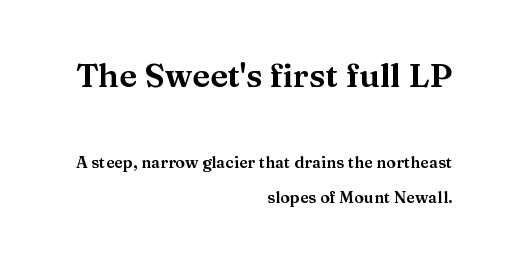
{"serif": "yes", "italic": "no", "width": "wide", "stroke_contrast": "medium", "x_height": "medium", "monospaced": "no", "underline": "no", "align": "right", "line_spacing": "loose", "line_spacing_ratio": 2.18, "letter_spacing": "normal", "letter_spacing_em": 0.0, "larger_block": "first", "size_ratio": 2.06, "glyph_px": 33}
